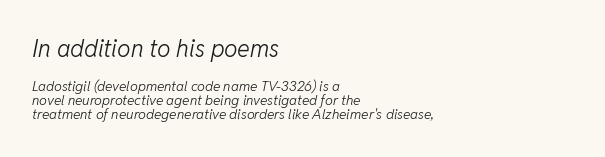
Here the glyphs are tracked normally, forming tight word shapes. Emphasis-style slanted type is in use. Anything drawn beneath the words? Only blank space. Quick note: interline space is minimal. Caption: multi-line text, flush left, ragged right. The weight tops out at a normal text grade.
